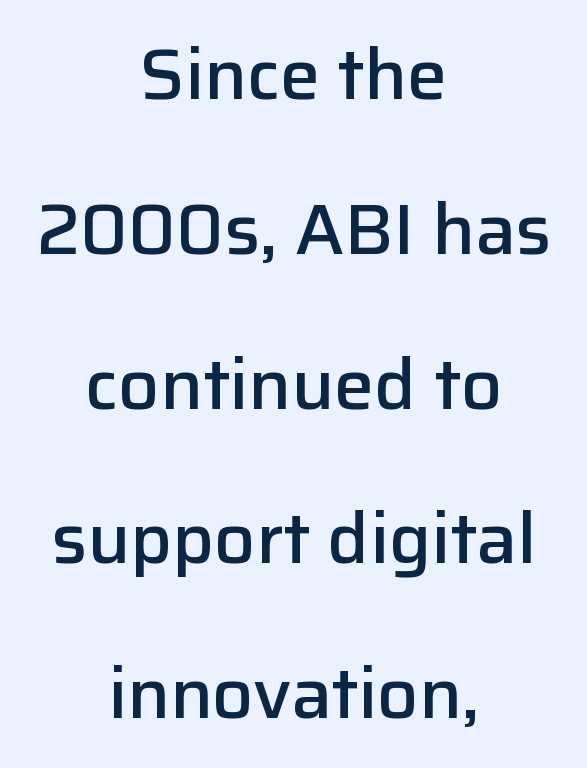
The line texture is even and compact thanks to regular tracking. The leading is generous, giving the passage an open texture. Weight: semibold (demi). Is the block centered? Yes — each line is placed symmetrically about the middle.
